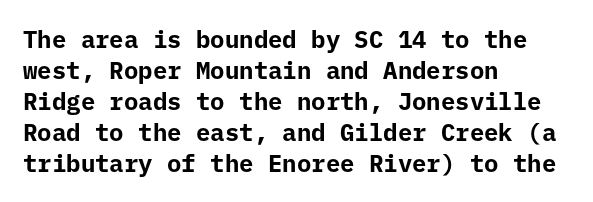
Q: Is the text bold? A: Yes.
Q: Is the text italic (slanted)? A: No, it is upright.
Q: Is the text underlined? A: No.
Q: How is the paragraph aligned? A: Left-aligned.
Q: Is the spacing between letters normal or unusually wide? A: Normal.
Q: Is the spacing between lines tight, normal or loose? A: Normal.
